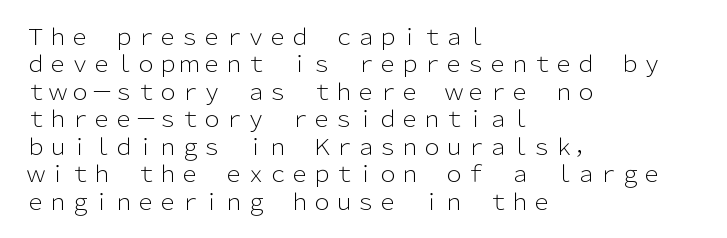
{"italic": "no", "bold": "no", "underline": "no", "align": "left", "line_spacing": "normal", "line_spacing_ratio": 1.25, "letter_spacing": "normal", "letter_spacing_em": 0.0, "glyph_px": 22}
